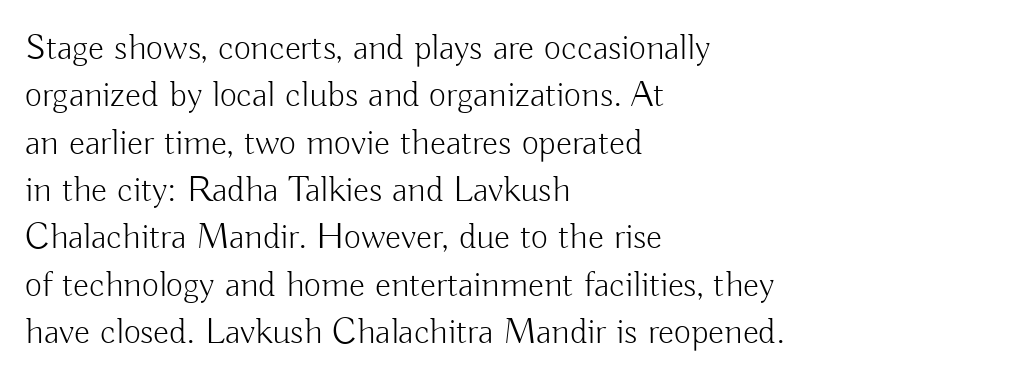
Q: Is the text bold? A: No.
Q: Is the text italic (slanted)? A: No, it is upright.
Q: Is the typeface a serif or a sans-serif typeface? A: Sans-serif.
Q: Is the text underlined? A: No.
Q: How is the paragraph aligned? A: Left-aligned.
Q: Is the spacing between letters normal or unusually wide? A: Normal.
Q: Is the spacing between lines tight, normal or loose? A: Normal.
Q: Width (condensed, normal, or wide)? A: Normal.
Q: Stroke contrast? A: Low.
Q: x-height? A: Small.
Q: Monospaced? A: No.
